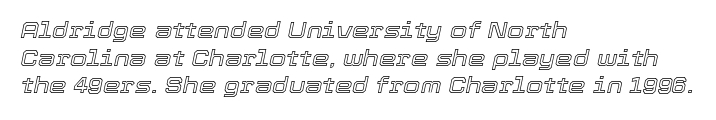
{"italic": "yes", "lean": "right", "slant_degrees": 12, "underline": "no", "align": "left", "line_spacing": "normal", "line_spacing_ratio": 1.26, "letter_spacing": "normal", "letter_spacing_em": 0.0, "glyph_px": 22}
